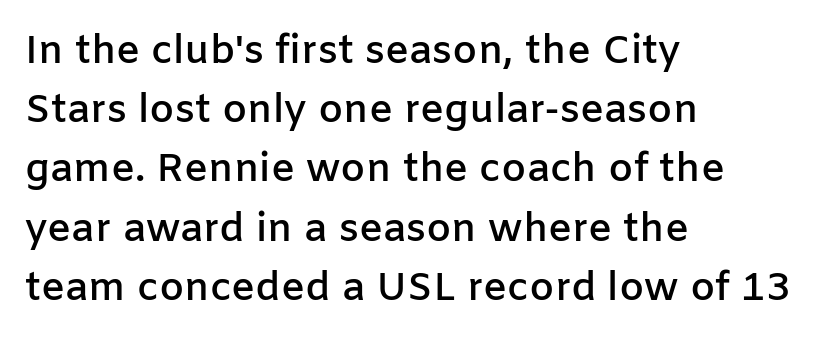
Whoever set this chose a conventional vertical rhythm. A typesetter would call this zero additional tracking. Posture: straight, roman, zero tilt. Are there feet on the stems? There aren't — it's a sans.
